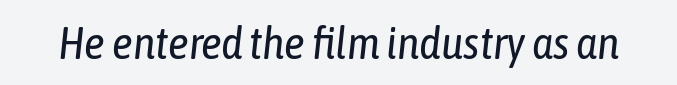
Bold? No — there's no thickening of the strokes. Looks like regular typesetting: each glyph gets only the width it needs. If you drew a line through each stem, it would be angled. Observe the ordinary spacing: letters are neighbours, not strangers. Rule under the text: the space is simply empty.
